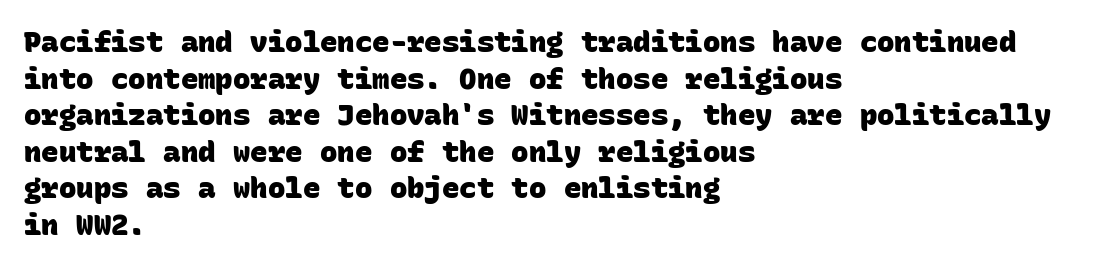
{"serif": "no", "bold": "yes", "weight": "heavy", "width": "normal", "stroke_contrast": "low", "x_height": "large", "monospaced": "yes", "underline": "no", "align": "left", "line_spacing": "normal", "line_spacing_ratio": 1.26, "letter_spacing": "normal", "letter_spacing_em": 0.0, "glyph_px": 29}
